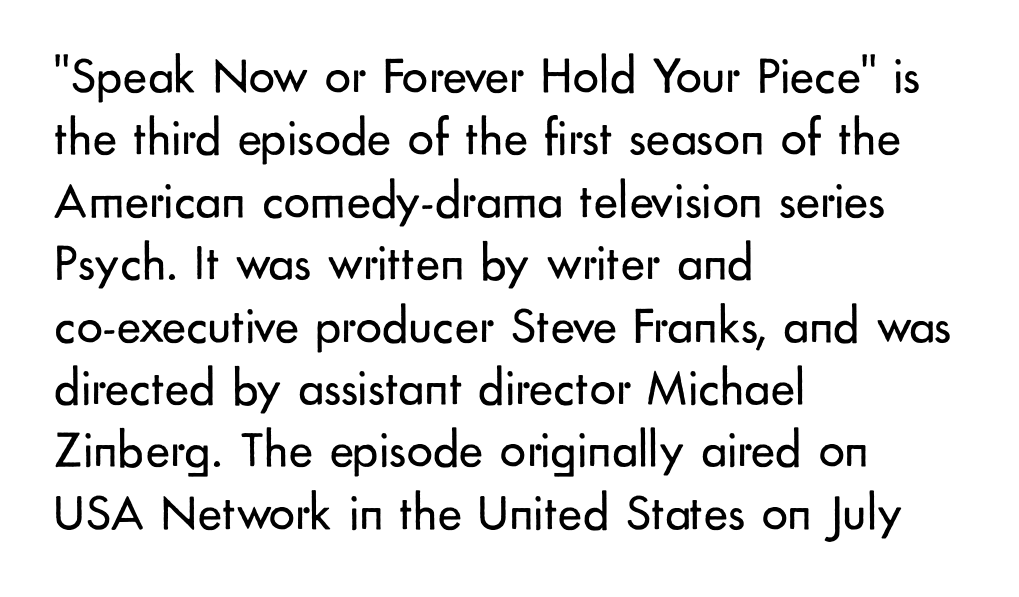
Typeset ragged right — the left edge is the straight one. These lines keep a tight, regular rhythm from letter to letter. Anything drawn beneath the words? Only blank space. This sample uses a sans-serif face. Weight: regular or lighter. The passage shown is typed in a proportional face where columns would drift.
